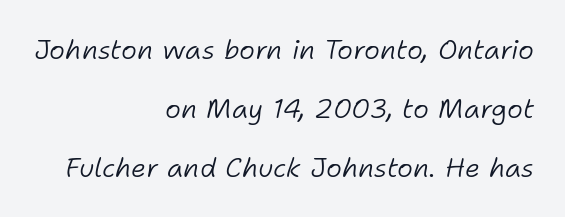
Layout note: lines flush right. Compared with ordinary roman type, these characters are visibly tilted. The string is rendered with underlining switched off. A great deal of white space separates one row of letters from the next. This is not heavy type; no bold has been used.
